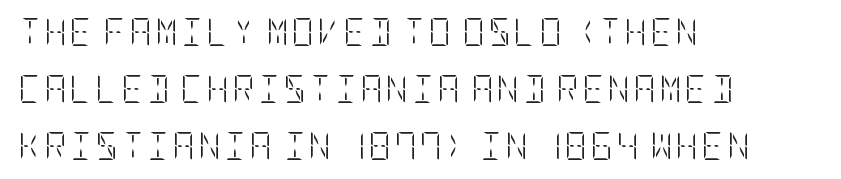
Only glyphs here, with clear space below each row. One glance says open: line gaps are wider than usual. The letters look calm and open, with moderate or lighter stems. The letters stand upright; this is a roman face. The ragged edge is on the right, which tells us the setting is flush left.
